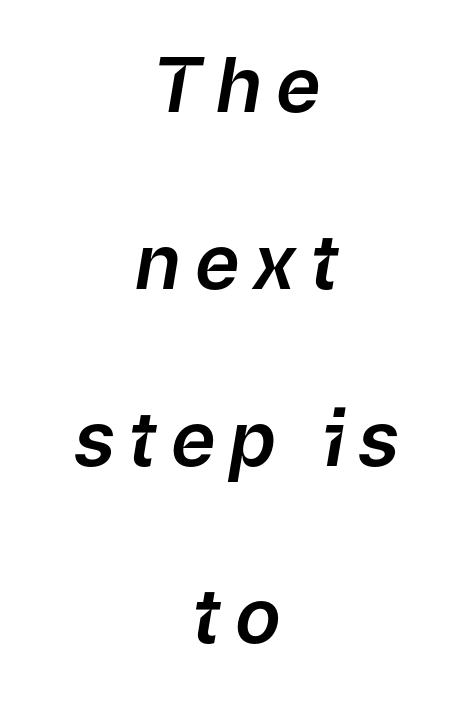
Q: Is the text italic (slanted)? A: Yes, it leans right by about 9 degrees.
Q: Is the text underlined? A: No.
Q: How is the paragraph aligned? A: Centered.
Q: Is the spacing between lines tight, normal or loose? A: Loose.
Q: Width (condensed, normal, or wide)? A: Normal.
Q: Stroke contrast? A: Low.
Q: x-height? A: Medium.
Q: Monospaced? A: No.
